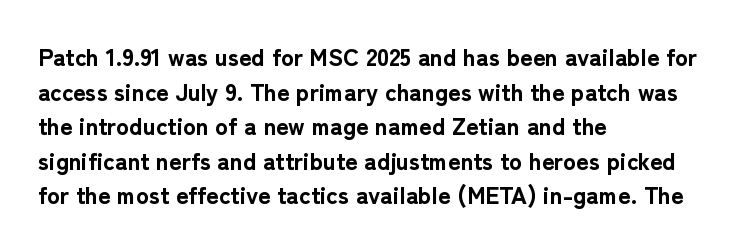
Q: Is the text bold? A: Yes.
Q: Is the text italic (slanted)? A: No, it is upright.
Q: Is the text underlined? A: No.
Q: How is the paragraph aligned? A: Left-aligned.
Q: Is the spacing between letters normal or unusually wide? A: Normal.
Q: Is the spacing between lines tight, normal or loose? A: Normal.
